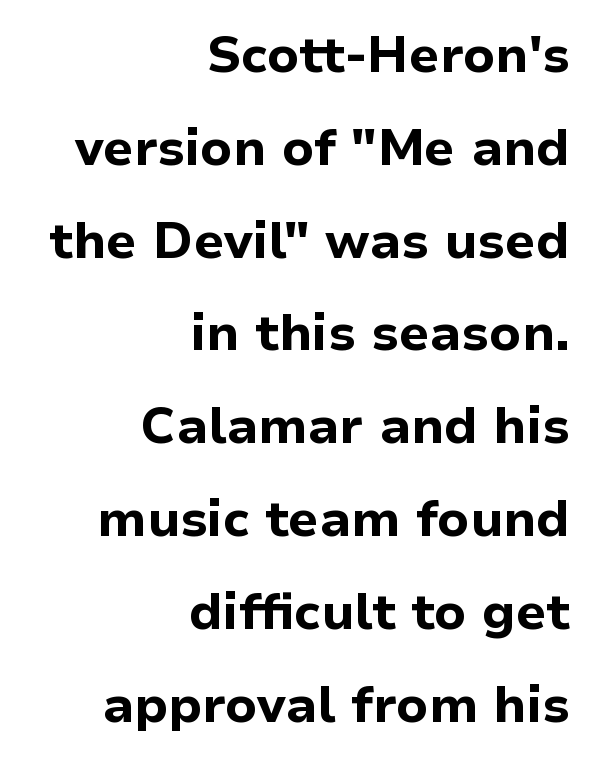
The image shows 51 px bold sans-serif type, upright; set right-aligned, line spacing 1.82x, normal letter spacing, not underlined; low stroke contrast and a medium x-height.
